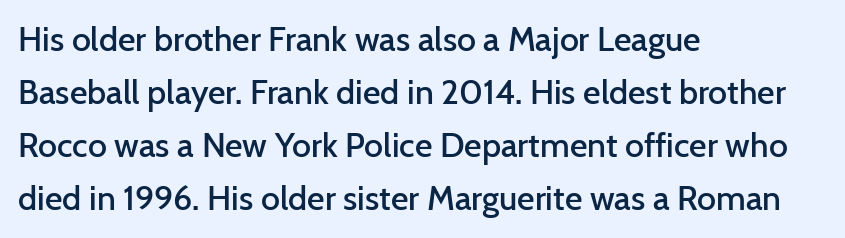
{"serif": "no", "italic": "no", "bold": "semi", "weight": "semibold", "width": "normal", "stroke_contrast": "low", "x_height": "medium", "monospaced": "no", "underline": "no", "align": "left", "line_spacing": "normal", "line_spacing_ratio": 1.56, "letter_spacing": "normal", "letter_spacing_em": 0.0, "glyph_px": 34}
